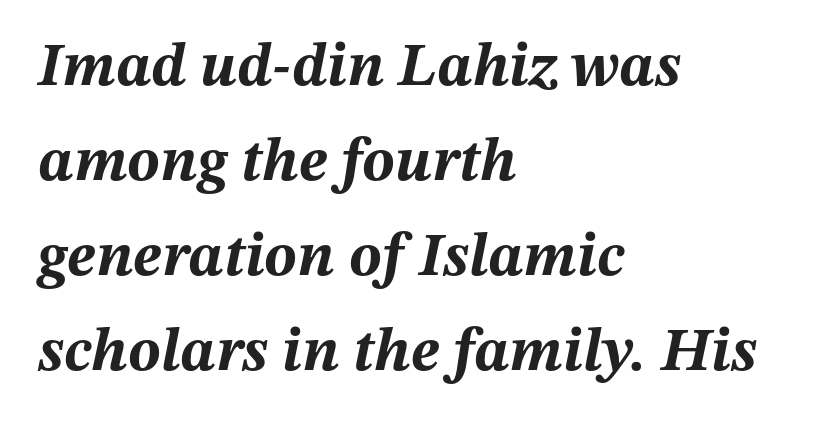
{"italic": "yes", "lean": "right", "slant_degrees": 12, "bold": "yes", "weight": "bold", "width": "normal", "stroke_contrast": "medium", "x_height": "medium", "monospaced": "no", "underline": "no", "align": "left", "line_spacing": "normal", "line_spacing_ratio": 1.56, "letter_spacing": "normal", "letter_spacing_em": 0.0, "glyph_px": 61}
